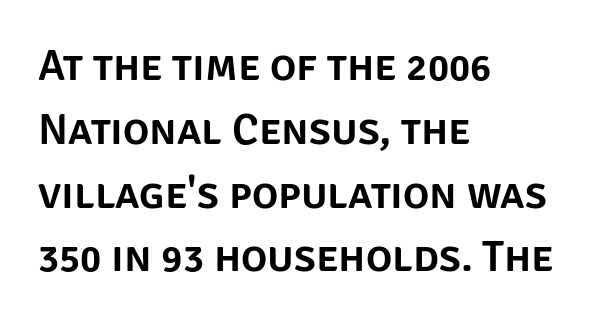
Q: Is the text italic (slanted)? A: No, it is upright.
Q: Is the typeface a serif or a sans-serif typeface? A: Sans-serif.
Q: Is the text underlined? A: No.
Q: How is the paragraph aligned? A: Left-aligned.
Q: Is the spacing between letters normal or unusually wide? A: Normal.
Q: Is the spacing between lines tight, normal or loose? A: Normal.
Q: Width (condensed, normal, or wide)? A: Normal.
Q: Stroke contrast? A: Low.
Q: x-height? A: Large.
Q: Monospaced? A: No.
